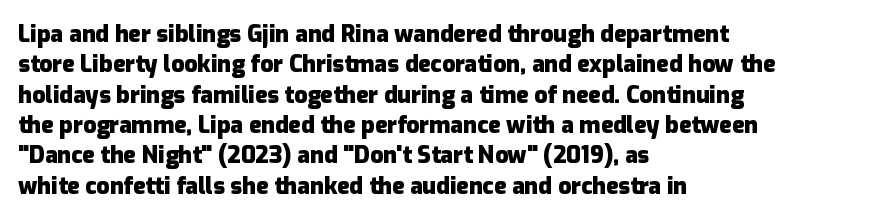
The image shows 23 px bold type, upright; set left-aligned, normal line spacing (1.32x), normal letter spacing, not underlined.
